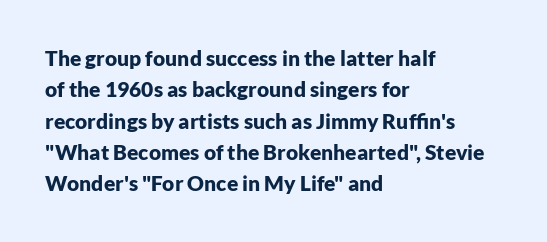
Q: Is the text bold? A: Yes.
Q: Is the text italic (slanted)? A: No, it is upright.
Q: Is the text underlined? A: No.
Q: How is the paragraph aligned? A: Left-aligned.
Q: Is the spacing between letters normal or unusually wide? A: Normal.
Q: Is the spacing between lines tight, normal or loose? A: Normal.
